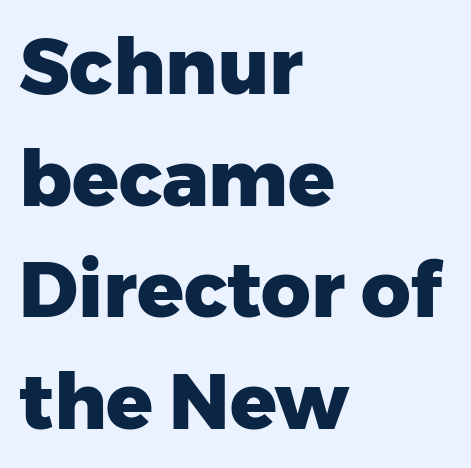
Q: Is the text bold? A: Yes.
Q: Is the text italic (slanted)? A: No, it is upright.
Q: Is the typeface a serif or a sans-serif typeface? A: Sans-serif.
Q: Is the text underlined? A: No.
Q: How is the paragraph aligned? A: Left-aligned.
Q: Is the spacing between letters normal or unusually wide? A: Normal.
Q: Is the spacing between lines tight, normal or loose? A: Normal.
Q: Width (condensed, normal, or wide)? A: Normal.
Q: Stroke contrast? A: Low.
Q: x-height? A: Medium.
Q: Monospaced? A: No.
